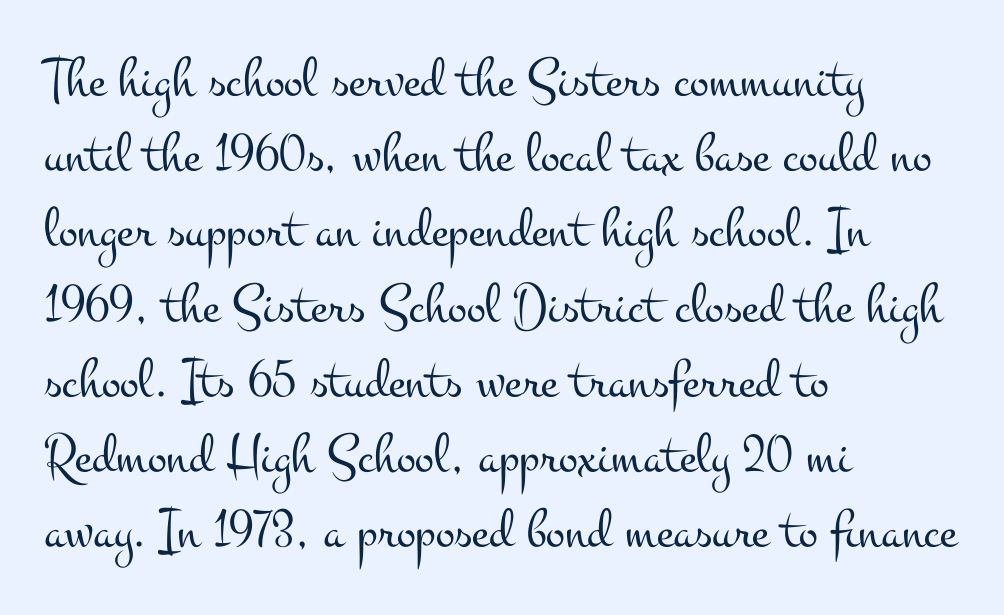
These lines are rendered in a variable-pitch font. Weight: in the light-to-regular range. Rows of type keep a routine distance in the vertical direction.
